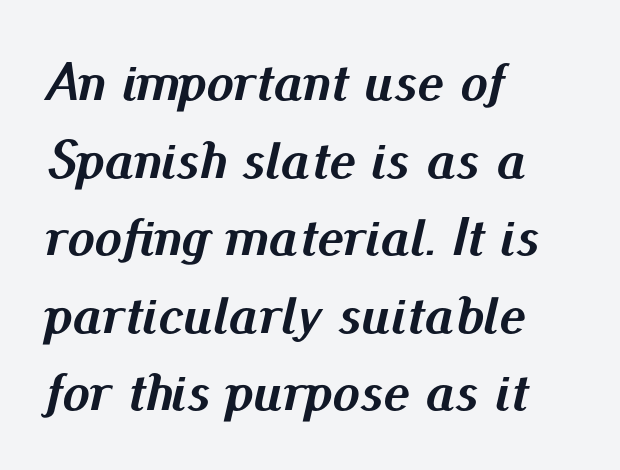
The image shows 55 px semibold type, italic (leaning right); set left-aligned, normal line spacing (1.41x), normal letter spacing, not underlined; medium stroke contrast and a small x-height.
